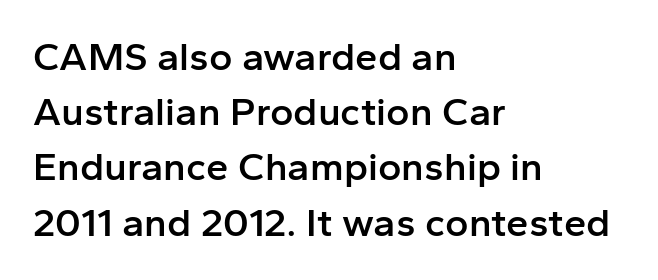
The paragraph has a hard left edge and a soft right edge. Set as a demibold, roughly 600 on the weight scale. You can tell it's not italic because the verticals are truly vertical. Each word holds together tightly as a unit, with standard inter-letter gaps.
